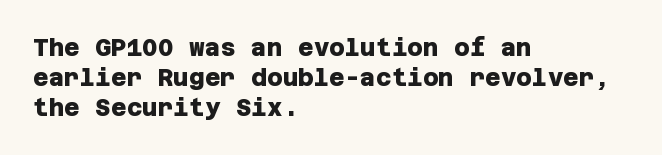
{"bold": "yes", "underline": "no", "align": "left", "line_spacing_ratio": 1.24, "letter_spacing": "normal", "letter_spacing_em": 0.0, "glyph_px": 24}
